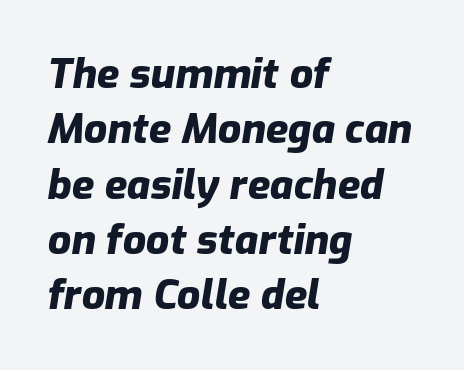
The letters are slanted; this is an italic face. Heavy-handed strokes throughout: this text is bold. Has an underline been added? It has not. A typesetter would call this leading conventional body-copy spacing. The face used here is proportionally spaced, like ordinary book or web type. Short and long lines alike share a common starting point at left.
